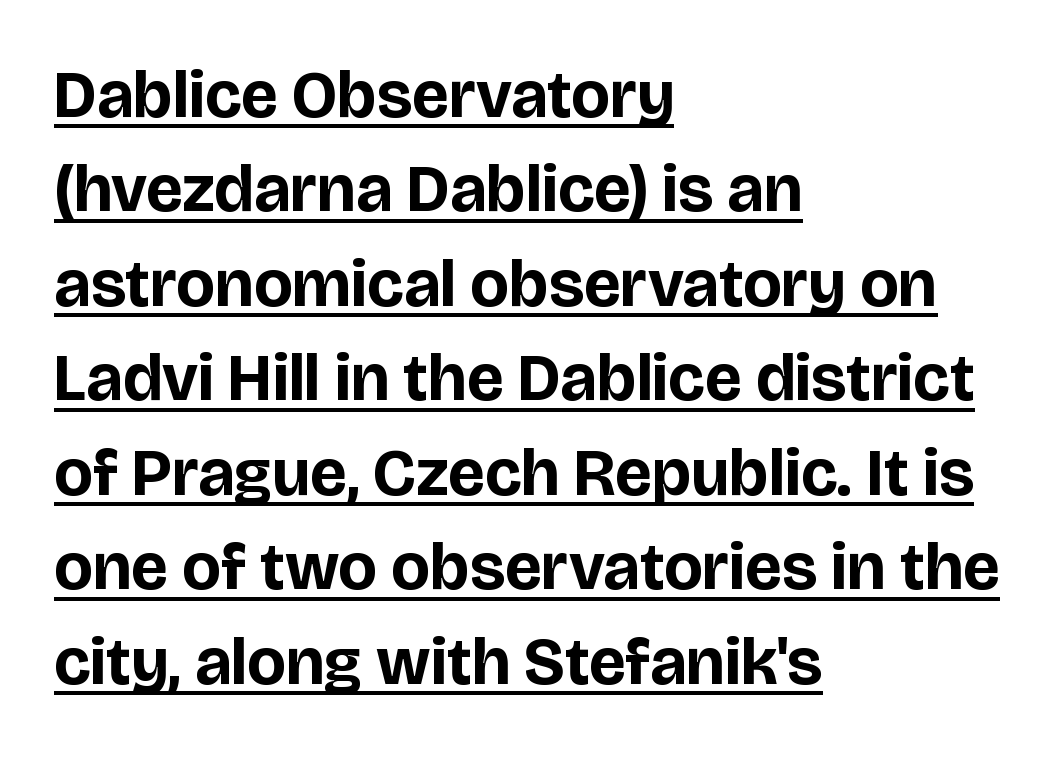
{"serif": "no", "italic": "no", "bold": "yes", "weight": "bold", "width": "normal", "stroke_contrast": "low", "x_height": "large", "monospaced": "no", "underline": "yes", "align": "left", "line_spacing": "normal", "line_spacing_ratio": 1.41, "letter_spacing": "normal", "letter_spacing_em": 0.0, "glyph_px": 67}
